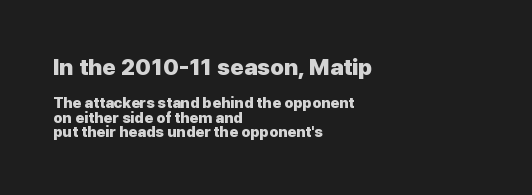
The initial chunk of copy outweighs the following chunk in type size. The face used here has the dense, thick strokes of a bold. A typesetter would call this zero additional tracking. All the whitespace from short lines collects on the right. Successive baselines arrive quickly, one right under another. Vertical strokes here are truly vertical.
